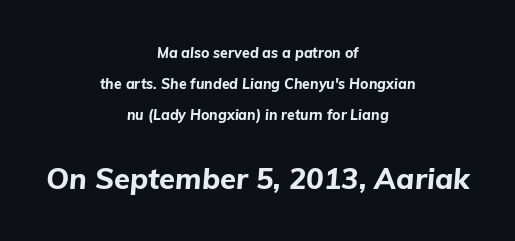
Q: Is the text bold? A: Yes.
Q: Is the text italic (slanted)? A: Yes, it leans right by about 5 degrees.
Q: Is the text underlined? A: No.
Q: How is the paragraph aligned? A: Centered.
Q: Is the spacing between letters normal or unusually wide? A: Normal.
Q: Is the spacing between lines tight, normal or loose? A: Loose.
Q: Which block of text is set in a larger size, the first (top) or the second (bottom)? A: The second (bottom) one.
Q: Width (condensed, normal, or wide)? A: Normal.
Q: Stroke contrast? A: Low.
Q: x-height? A: Medium.
Q: Monospaced? A: No.
